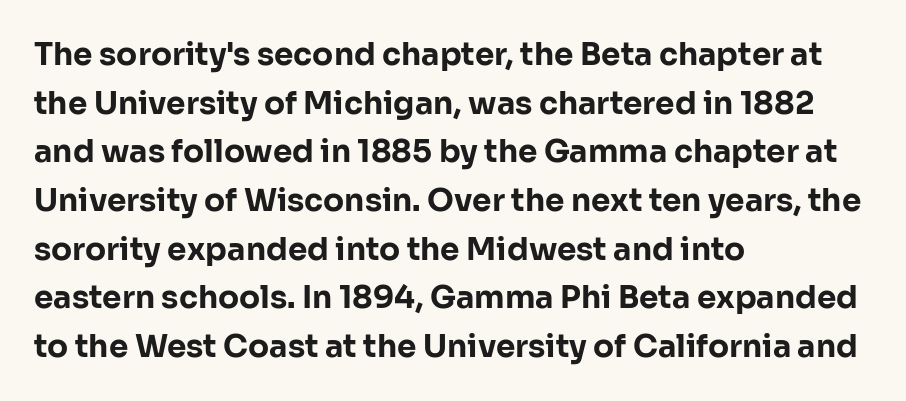
The image shows 31 px bold sans-serif type, upright; set left-aligned, normal line spacing (1.57x), normal letter spacing, not underlined; low stroke contrast and a medium x-height.
